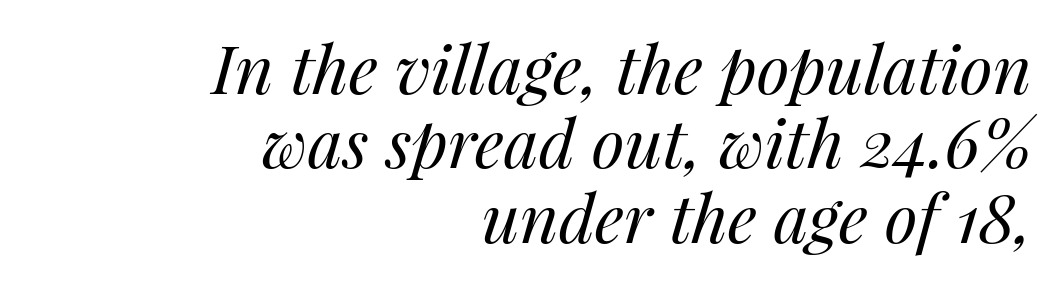
{"italic": "yes", "lean": "right", "slant_degrees": 14, "bold": "no", "weight": "regular", "width": "normal", "stroke_contrast": "medium", "x_height": "medium", "monospaced": "no", "underline": "no", "align": "right", "line_spacing": "tight", "line_spacing_ratio": 1.11, "letter_spacing": "normal", "letter_spacing_em": 0.0, "glyph_px": 67}
